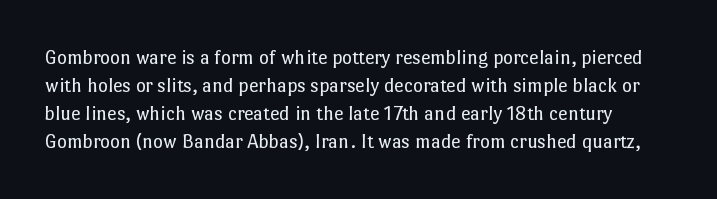
The image shows 21 px text type, upright; set normal line spacing (1.34x), normal letter spacing, not underlined.
